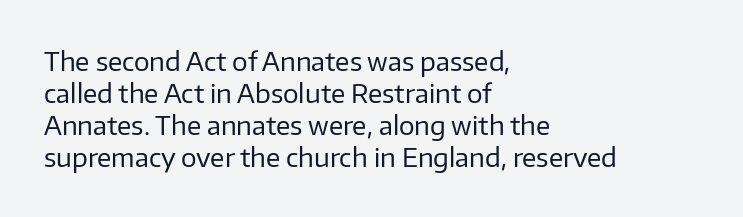
{"italic": "no", "bold": "no", "underline": "no", "align": "left", "line_spacing_ratio": 1.23, "letter_spacing": "normal", "letter_spacing_em": 0.0, "glyph_px": 26}
